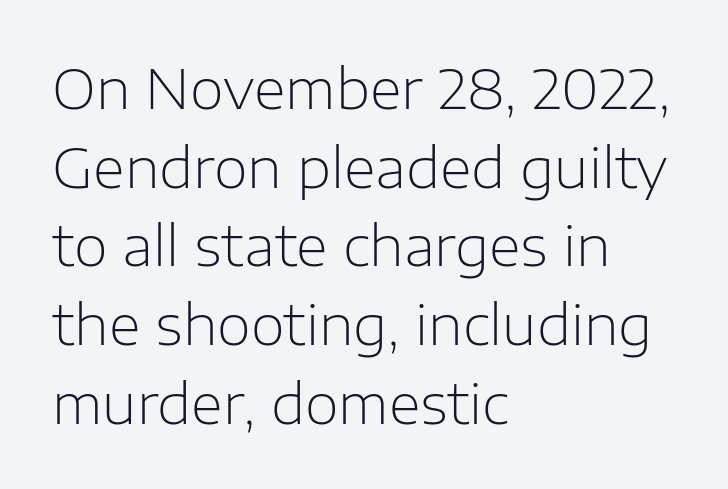
{"serif": "no", "italic": "no", "bold": "no", "weight": "light", "width": "normal", "stroke_contrast": "low", "x_height": "medium", "monospaced": "no", "underline": "no", "align": "left", "line_spacing": "normal", "line_spacing_ratio": 1.43, "letter_spacing": "normal", "letter_spacing_em": 0.0, "glyph_px": 55}
